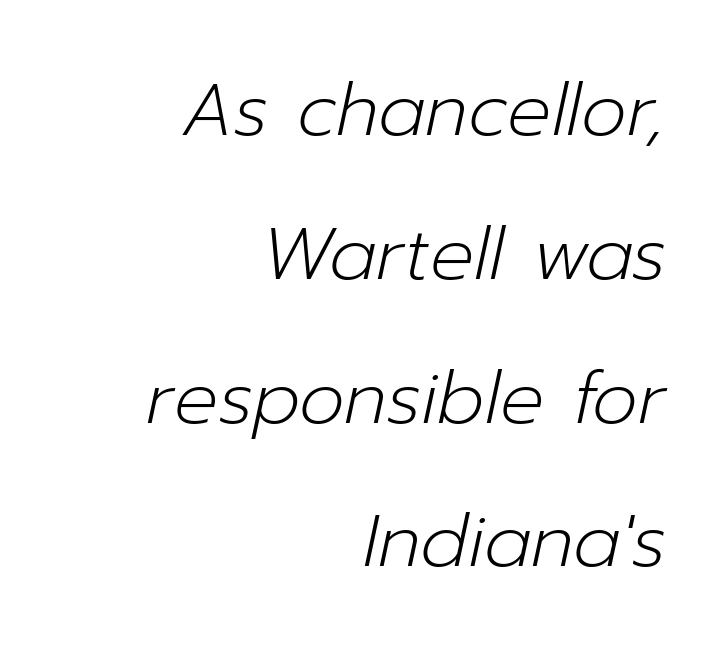
{"italic": "yes", "lean": "right", "slant_degrees": 12, "bold": "no", "weight": "light", "width": "normal", "stroke_contrast": "low", "x_height": "medium", "monospaced": "no", "underline": "no", "align": "right", "line_spacing": "loose", "line_spacing_ratio": 1.97, "letter_spacing": "normal", "letter_spacing_em": 0.0, "glyph_px": 73}
